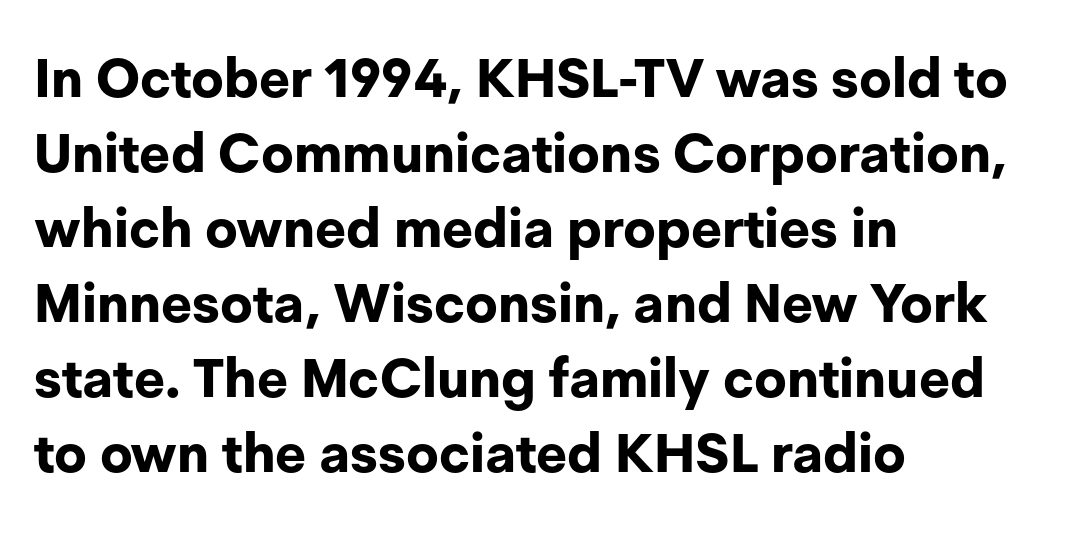
The image shows 54 px bold sans-serif type, upright; set left-aligned, normal line spacing (1.39x), normal letter spacing, not underlined; low stroke contrast and a medium x-height.
